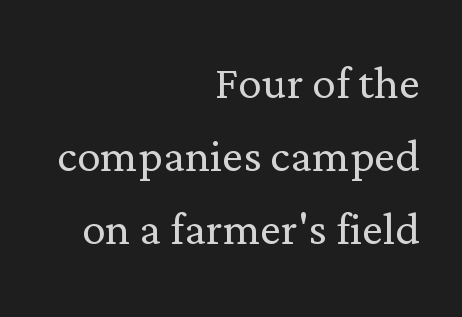
Q: Is the text bold? A: No.
Q: Is the text italic (slanted)? A: No, it is upright.
Q: Is the typeface a serif or a sans-serif typeface? A: Serif.
Q: Is the text underlined? A: No.
Q: How is the paragraph aligned? A: Right-aligned.
Q: Is the spacing between letters normal or unusually wide? A: Normal.
Q: Width (condensed, normal, or wide)? A: Normal.
Q: Stroke contrast? A: Low.
Q: x-height? A: Medium.
Q: Monospaced? A: No.
